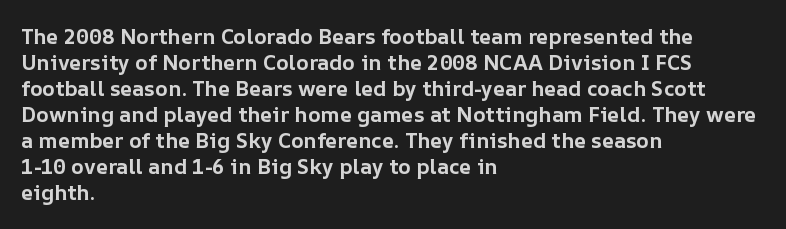
The image shows 21 px bold type, upright; set left-aligned, line spacing 1.24x, normal letter spacing, not underlined.
